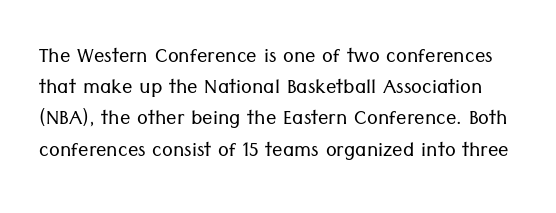
Q: Is the text bold? A: No.
Q: Is the text italic (slanted)? A: No, it is upright.
Q: Is the text underlined? A: No.
Q: Is the spacing between letters normal or unusually wide? A: Normal.
